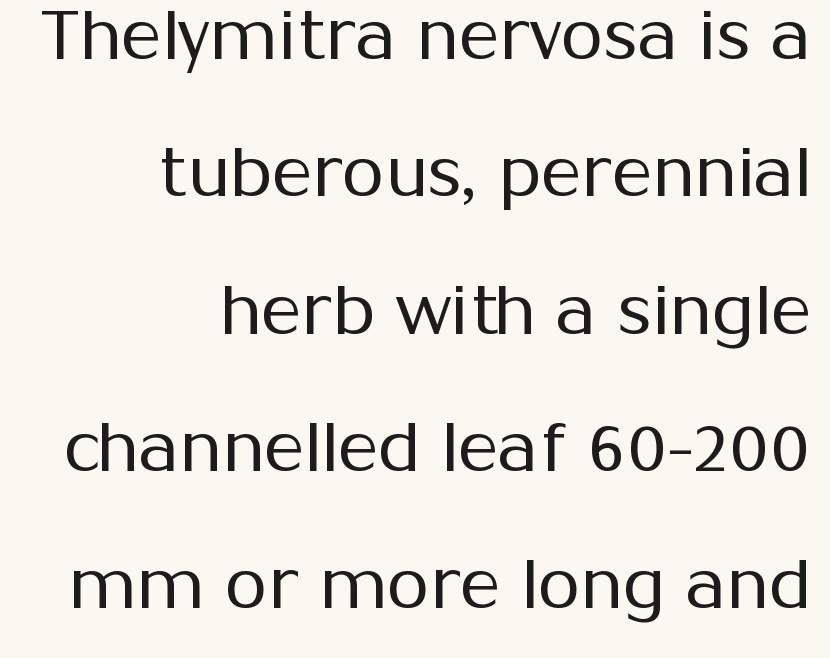
Heaviness? Minimal to ordinary, like unemphasized prose. A typesetter would call this zero additional tracking. Does the type have serifs? No, each stem ends abruptly. Line spacing here is loose. The paragraph shown leans on its right margin.
